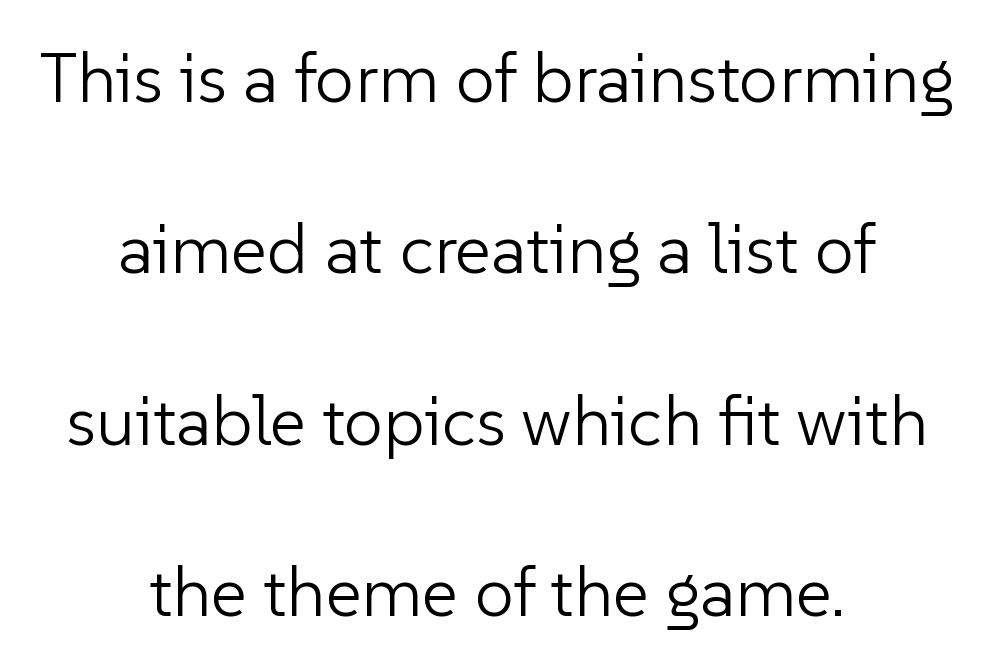
You can tell from the bare stems that sans-serif type was used. These lines were composed using upright roman letters. The rendering uses natural spacing where letterforms have individual widths. Leading is clearly above the norm, producing a sparse column.
